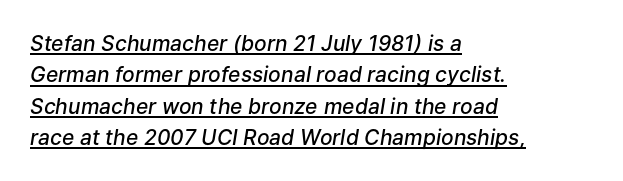
The lines are quadded left. Each new line begins a customary step beneath the previous one. Students, this is semibold: more ink than regular, less than bold. Honestly, the letter spacing is just normal — you wouldn't notice it. The specimen reads as italic at a glance.
